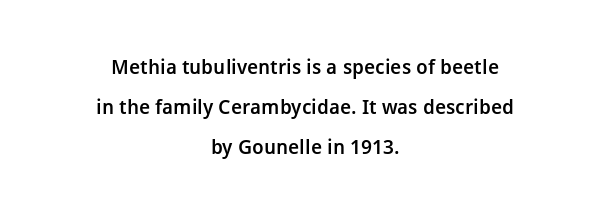
The image shows 20 px text type, upright; set centered, loose line spacing (2.0x), normal letter spacing, not underlined.
